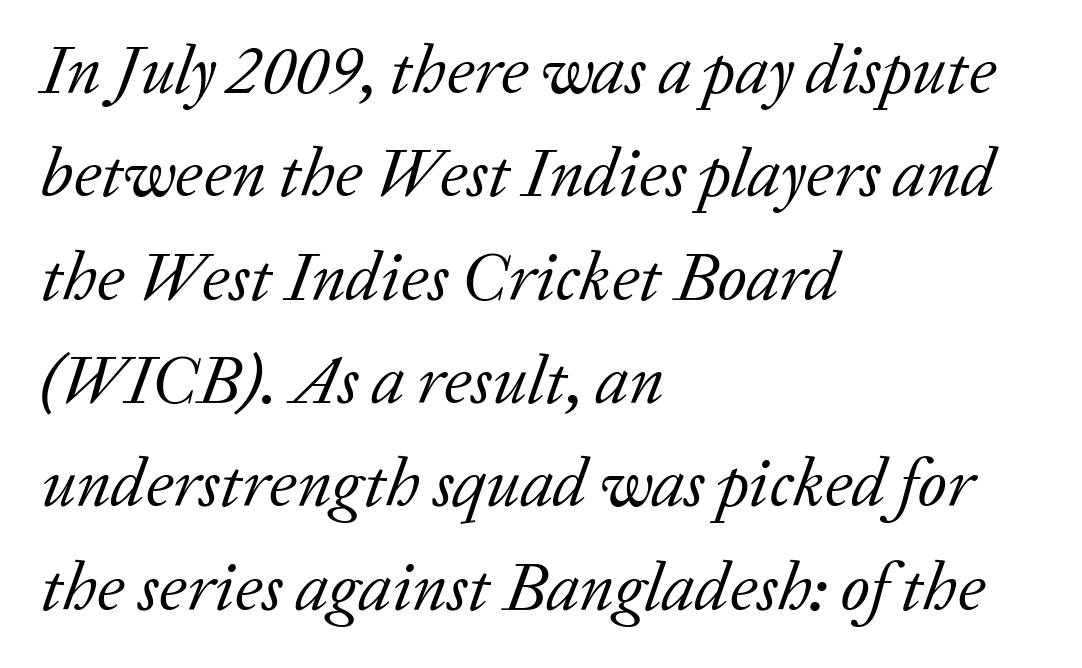
Every row of glyphs begins at an identical x-position on the left. Decoration check: the copy has no underline. No letter is thick-stroked: the sample isn't bold. Is this a sans? No — the strokes have serifs.
